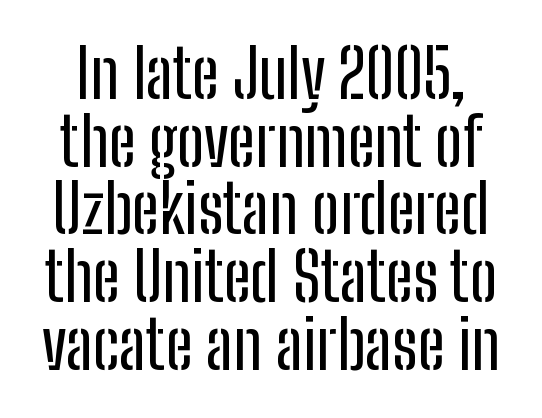
The image shows 67 px condensed sans-serif type, upright; set tight line spacing (1.01x), normal letter spacing, not underlined; low stroke contrast and a medium x-height.
